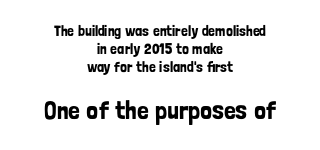
{"italic": "no", "underline": "no", "align": "center", "line_spacing_ratio": 1.2, "letter_spacing": "normal", "letter_spacing_em": 0.0, "larger_block": "second", "size_ratio": 1.73, "glyph_px": 26}
